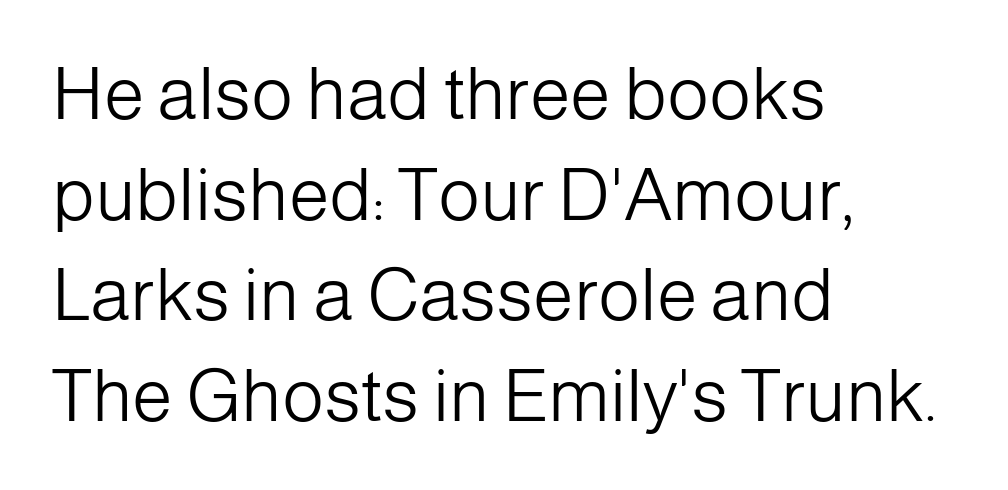
{"serif": "no", "italic": "no", "bold": "no", "weight": "light", "width": "normal", "stroke_contrast": "low", "x_height": "medium", "monospaced": "no", "underline": "no", "align": "left", "line_spacing": "normal", "line_spacing_ratio": 1.38, "letter_spacing": "normal", "letter_spacing_em": 0.0, "glyph_px": 73}
